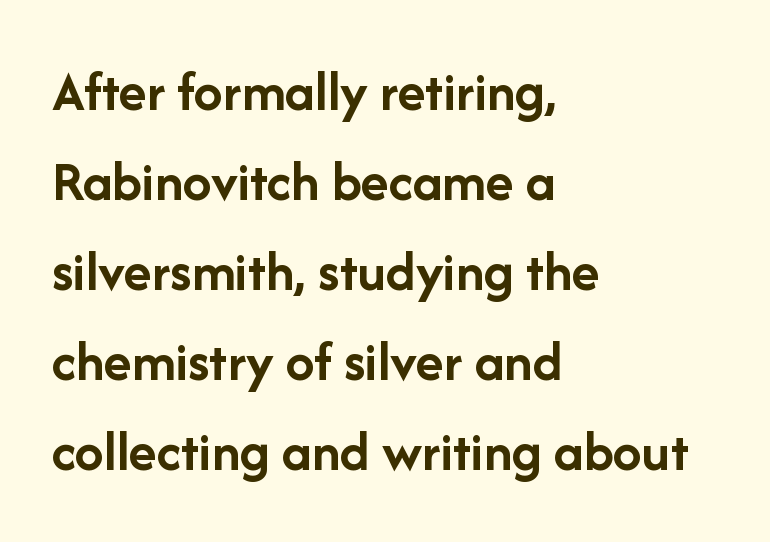
{"serif": "no", "italic": "no", "bold": "yes", "weight": "semibold", "width": "normal", "stroke_contrast": "low", "x_height": "medium", "monospaced": "no", "underline": "no", "align": "left", "line_spacing": "normal", "line_spacing_ratio": 1.55, "letter_spacing": "normal", "letter_spacing_em": 0.0, "glyph_px": 58}
